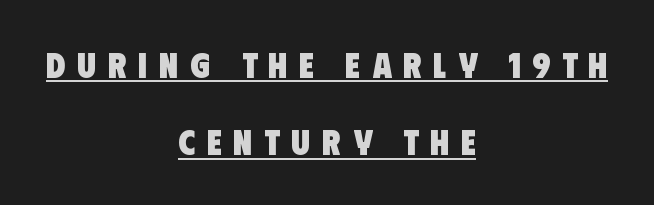
Proportional: the letters do not fall into vertical columns. Vertically, the passage feels expansive, rows floating well apart. Casual observation: everything's sitting right in the middle. Does the weight exceed regular? Yes, all the way to bold. Notice how a bar underscores the lettering throughout. The type family on display is of the sans-serif kind.
